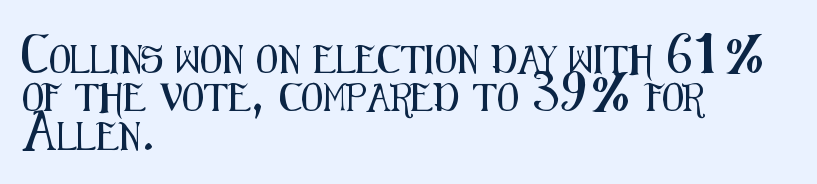
The image shows 28 px condensed type, upright; set left-aligned, normal line spacing (1.37x), normal letter spacing, not underlined; medium stroke contrast and a medium x-height.
